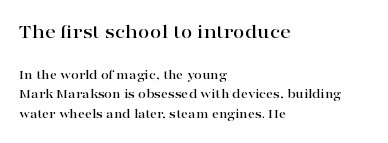
The image shows 21 px text type, upright; set left-aligned, normal line spacing (1.42x), normal letter spacing, not underlined; the first (top) block is 1.5x larger.
